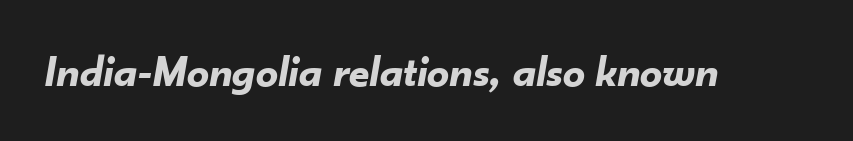
Q: Is the text bold? A: Yes.
Q: Is the text italic (slanted)? A: Yes, it leans right by about 10 degrees.
Q: Is the text underlined? A: No.
Q: Is the spacing between letters normal or unusually wide? A: Normal.
Q: Width (condensed, normal, or wide)? A: Normal.
Q: Stroke contrast? A: Low.
Q: x-height? A: Small.
Q: Monospaced? A: No.
